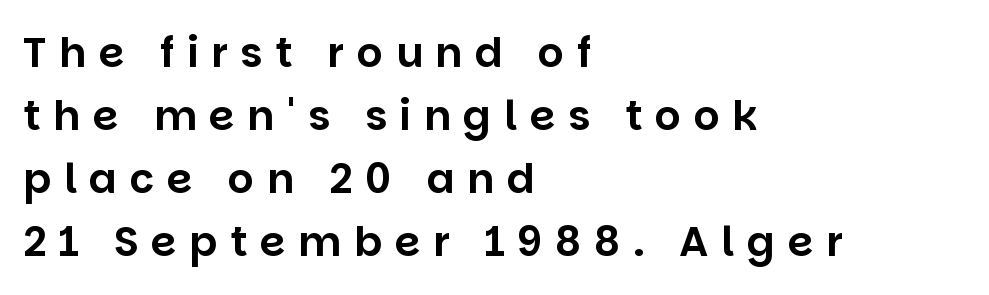
The paragraph has a hard left edge and a soft right edge. Classification — sans serif. Leading: standard. Each word looks stretched out because of the extra space between its letters. Lines of text with bare space underneath. These lines are rendered in a variable-pitch font.
